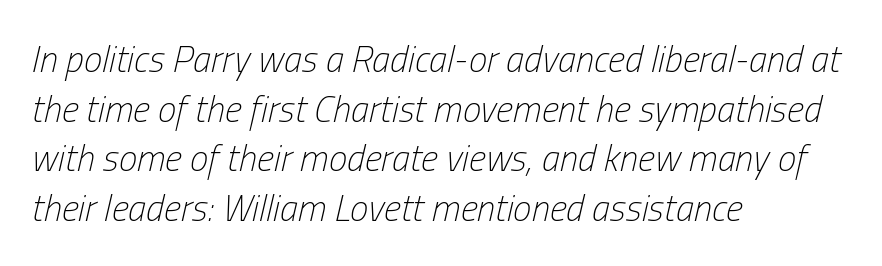
Q: Is the text bold? A: No.
Q: Is the text italic (slanted)? A: Yes, it leans right by about 13 degrees.
Q: Is the text underlined? A: No.
Q: How is the paragraph aligned? A: Left-aligned.
Q: Is the spacing between letters normal or unusually wide? A: Normal.
Q: Is the spacing between lines tight, normal or loose? A: Normal.
Q: Width (condensed, normal, or wide)? A: Condensed.
Q: Stroke contrast? A: Low.
Q: x-height? A: Medium.
Q: Monospaced? A: No.
